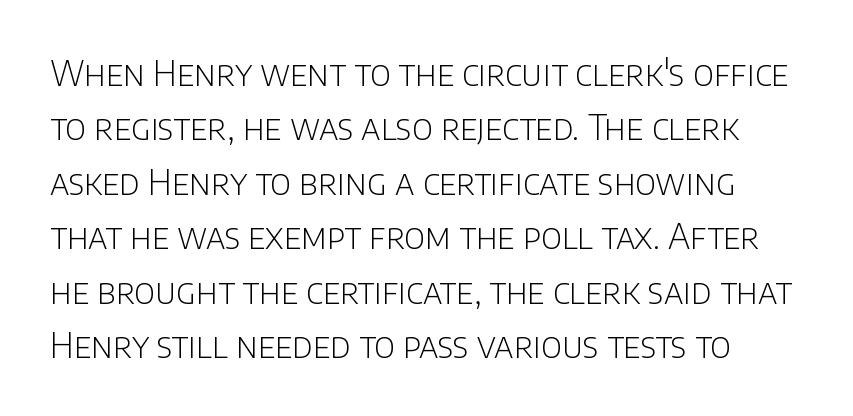
Q: Is the text bold? A: No.
Q: Is the text italic (slanted)? A: No, it is upright.
Q: Is the typeface a serif or a sans-serif typeface? A: Sans-serif.
Q: Is the text underlined? A: No.
Q: Is the spacing between letters normal or unusually wide? A: Normal.
Q: Is the spacing between lines tight, normal or loose? A: Normal.
Q: Width (condensed, normal, or wide)? A: Normal.
Q: Stroke contrast? A: Low.
Q: x-height? A: Large.
Q: Monospaced? A: No.
